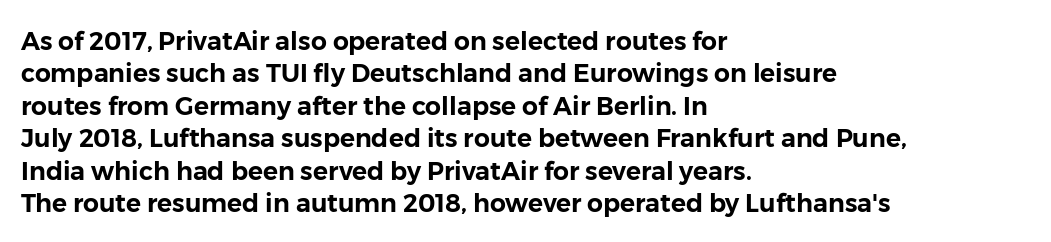
Is there much room between lines? A standard amount, neither cramped nor airy. The passage shown is not underscored anywhere. Visually the block forms a straight wall on the left and a jagged coastline on the right. The lettering holds an erect, upright posture throughout. This rendering leaves character spacing at its baseline value.
